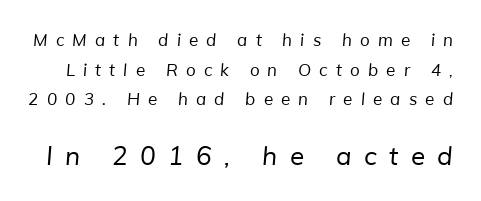
The image shows 26 px text type; set line spacing 1.75x, unusually wide letter spacing (+0.48 em), not underlined; the second (bottom) block is 1.53x larger.
